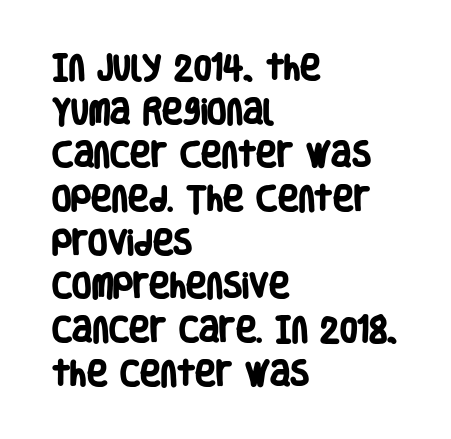
Vertical spacing — default. Heavy-handed strokes throughout: this text is bold. Each letter keeps its own natural width here, so spacing adapts to shape. Nope, no serifs anywhere on these letters. Glance below the letters and you will spot only blank space. Here the glyphs are tracked normally, forming tight word shapes.
